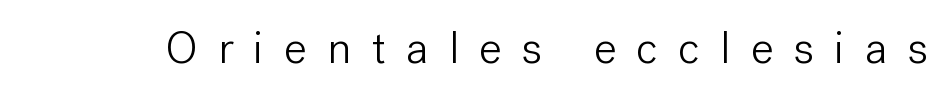
Display-style spreading of the glyphs; the letterfit is very open. The space directly below the letters is spotless. Italic: no, the glyphs are upright roman. Regarding serifs, this sample does without them. These lines are rendered in a variable-pitch font.
